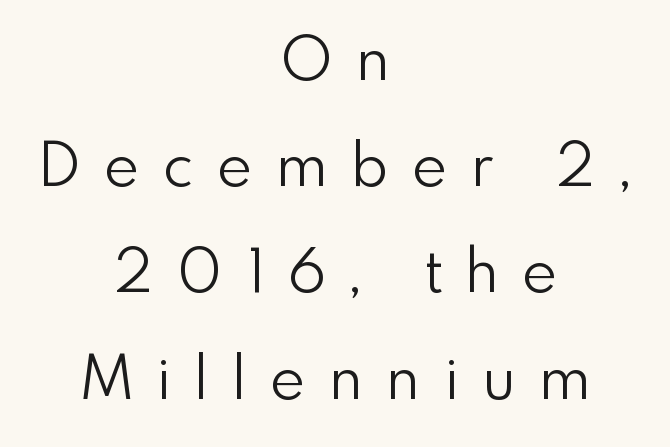
Q: Is the text bold? A: No.
Q: Is the text italic (slanted)? A: No, it is upright.
Q: Is the typeface a serif or a sans-serif typeface? A: Sans-serif.
Q: Is the text underlined? A: No.
Q: How is the paragraph aligned? A: Centered.
Q: Is the spacing between letters normal or unusually wide? A: Unusually wide.
Q: Width (condensed, normal, or wide)? A: Normal.
Q: Stroke contrast? A: Low.
Q: x-height? A: Small.
Q: Monospaced? A: No.
